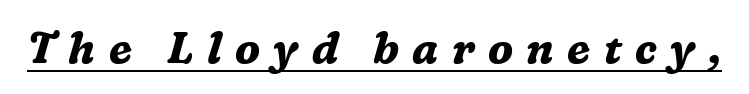
The image shows 43 px bold serif type, italic (leaning right); set unusually wide letter spacing (+0.31 em), underlined; medium stroke contrast and a medium x-height.
